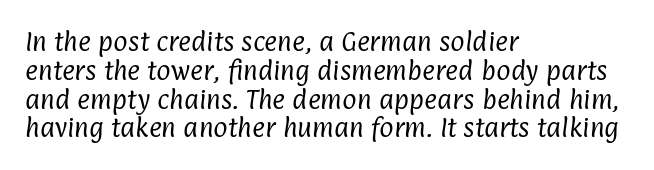
{"bold": "no", "underline": "no", "align": "left", "line_spacing": "normal", "line_spacing_ratio": 1.31, "letter_spacing": "normal", "letter_spacing_em": 0.0, "glyph_px": 22}
